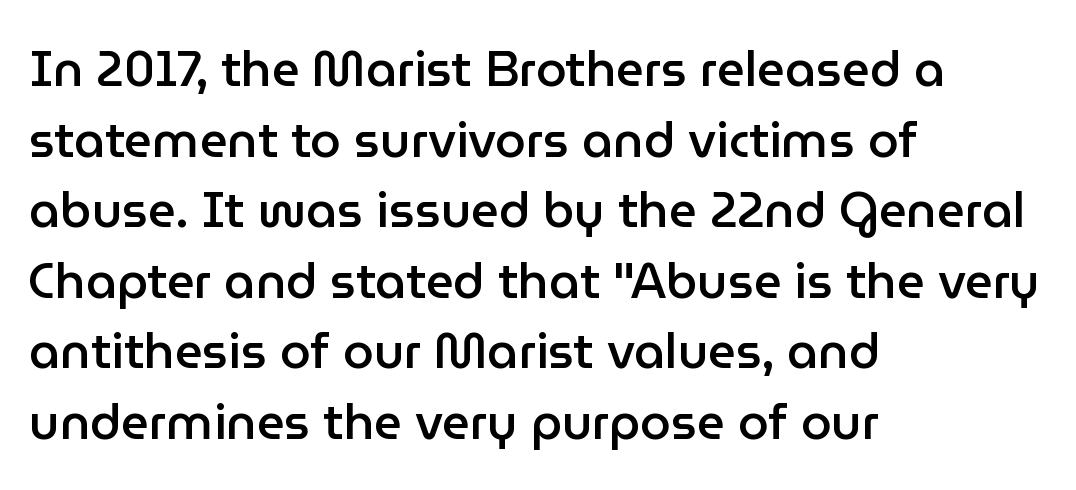
{"serif": "no", "italic": "no", "bold": "semi", "weight": "semibold", "width": "normal", "stroke_contrast": "low", "x_height": "medium", "monospaced": "no", "underline": "no", "align": "left", "line_spacing": "normal", "line_spacing_ratio": 1.44, "letter_spacing": "normal", "letter_spacing_em": 0.0, "glyph_px": 49}
